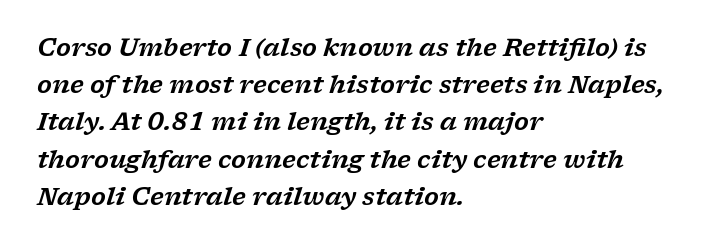
The strip under each line holds only bare page. Caption: standard tracking, unaltered. A classic flush-left, rag-right setting is used for this passage. Is there much room between lines? A standard amount, neither cramped nor airy. The whole block is typeset with a tilt.
